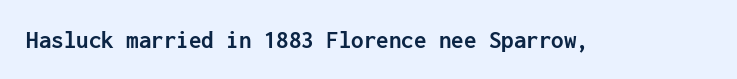
Underlining? Definitely not there. Strong, thick strokes mark this as bold type. This sample uses an upright cut, with every glyph sitting square on the baseline. A typesetter would call this zero additional tracking.
